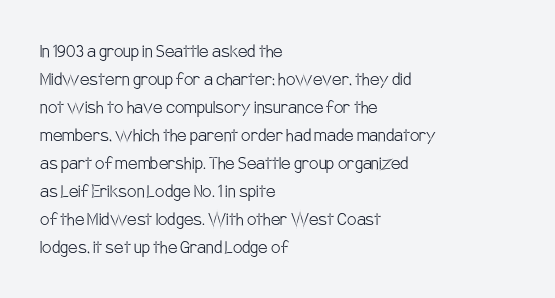
Q: Is the text bold? A: No.
Q: Is the text italic (slanted)? A: No, it is upright.
Q: Is the text underlined? A: No.
Q: How is the paragraph aligned? A: Left-aligned.
Q: Is the spacing between letters normal or unusually wide? A: Normal.
Q: Is the spacing between lines tight, normal or loose? A: Normal.
